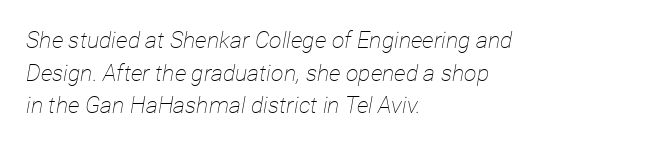
The image shows 23 px text type, italic (leaning right); set left-aligned, normal line spacing (1.42x), normal letter spacing, not underlined.
